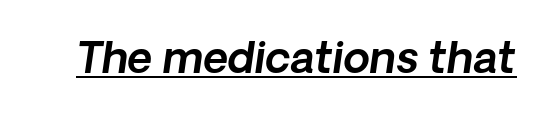
The image shows 43 px text type, italic (leaning right); set normal letter spacing, underlined; a medium x-height.
